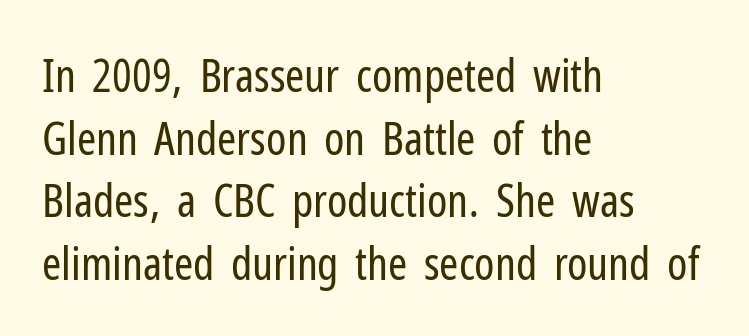
Q: Is the text bold? A: No.
Q: Is the text italic (slanted)? A: No, it is upright.
Q: Is the typeface a serif or a sans-serif typeface? A: Sans-serif.
Q: Is the text underlined? A: No.
Q: How is the paragraph aligned? A: Left-aligned.
Q: Is the spacing between letters normal or unusually wide? A: Normal.
Q: Is the spacing between lines tight, normal or loose? A: Normal.
Q: Width (condensed, normal, or wide)? A: Condensed.
Q: Stroke contrast? A: Low.
Q: x-height? A: Medium.
Q: Monospaced? A: No.
